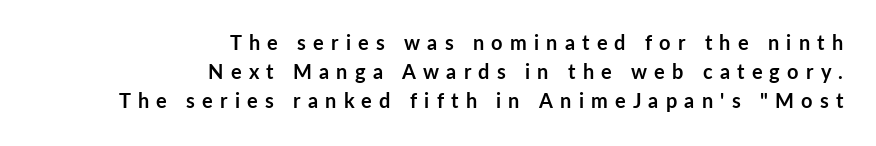
The image shows 20 px bold type, upright; set right-aligned, normal line spacing (1.46x), unusually wide letter spacing (+0.36 em), not underlined.
